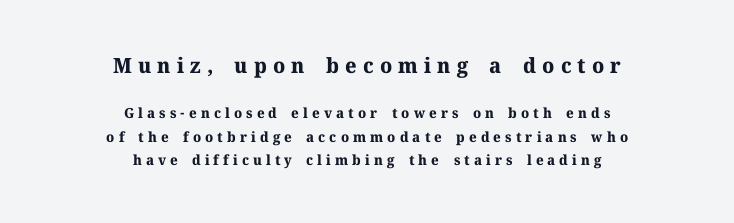
{"italic": "no", "bold": "yes", "underline": "no", "align": "center", "line_spacing": "normal", "line_spacing_ratio": 1.68, "letter_spacing": "wide", "letter_spacing_em": 0.29, "larger_block": "first", "size_ratio": 1.5, "glyph_px": 21}
